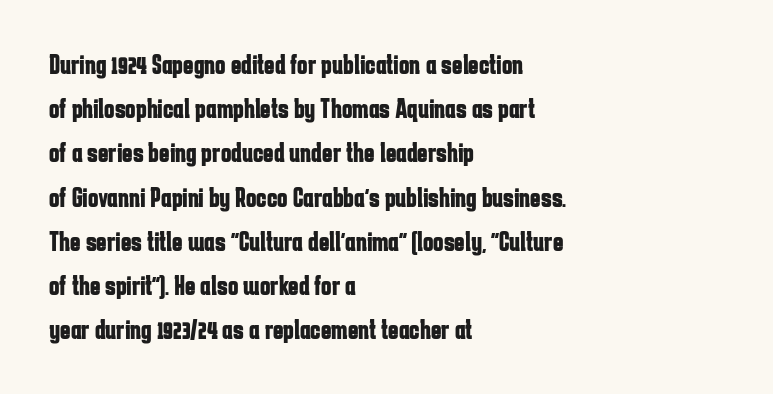
{"serif": "no", "italic": "no", "bold": "yes", "weight": "bold", "width": "condensed", "stroke_contrast": "low", "x_height": "medium", "monospaced": "no", "underline": "no", "align": "left", "line_spacing": "normal", "line_spacing_ratio": 1.58, "letter_spacing": "normal", "letter_spacing_em": 0.0, "glyph_px": 28}
